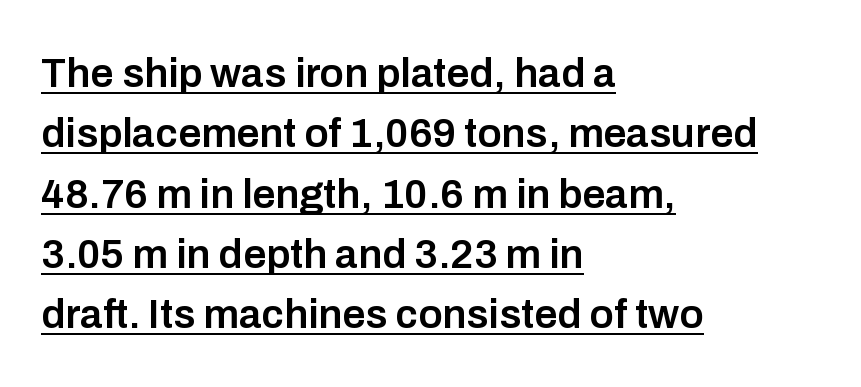
These lines are rendered in a variable-pitch font. This sample uses plain, unmodified letter spacing. Quick note: not italic, upright. On the weight axis this lands at semibold, roughly 600. The setting favours the left margin, as ordinary paragraphs usually do.
